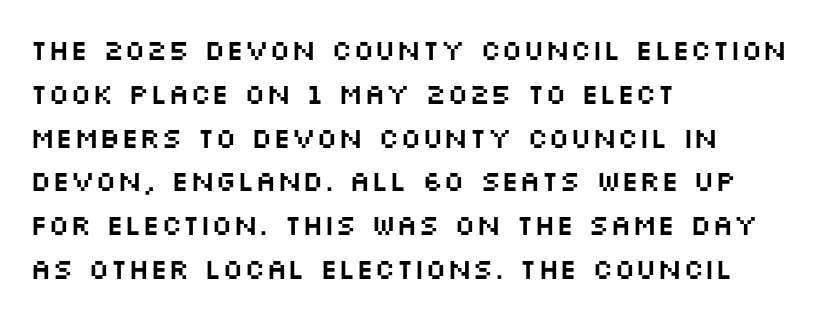
The rendering keeps characters at their native spacing. Horizontal bands of white between lines are of average thickness. Proportional: the letters do not fall into vertical columns. Lines of text with bare space underneath. Typeset ragged right — the left edge is the straight one.
